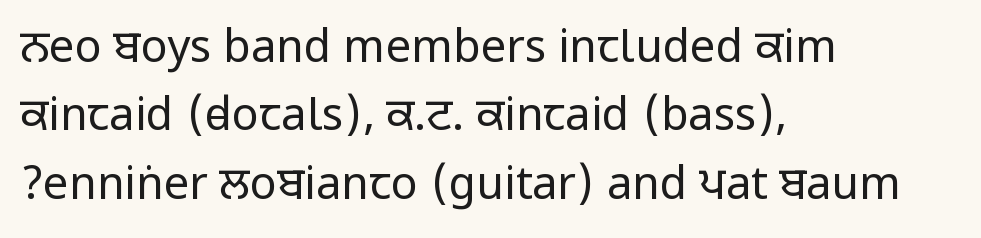
Q: Is the text bold? A: No.
Q: Is the text italic (slanted)? A: No, it is upright.
Q: Is the typeface a serif or a sans-serif typeface? A: Sans-serif.
Q: Is the text underlined? A: No.
Q: How is the paragraph aligned? A: Left-aligned.
Q: Is the spacing between letters normal or unusually wide? A: Normal.
Q: Is the spacing between lines tight, normal or loose? A: Normal.
Q: Width (condensed, normal, or wide)? A: Condensed.
Q: Stroke contrast? A: Low.
